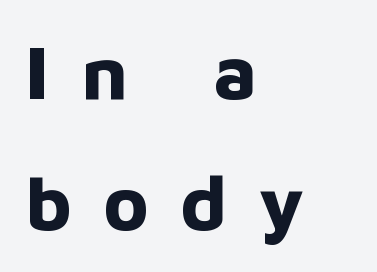
The image shows 76 px bold sans-serif type, upright; set left-aligned, line spacing 1.73x, unusually wide letter spacing (+0.42 em), not underlined; low stroke contrast and a medium x-height.
